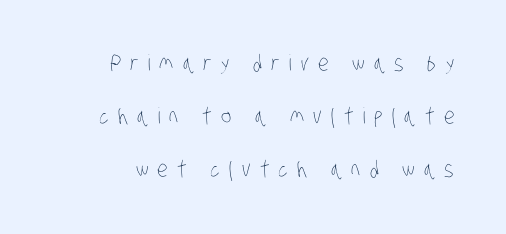
The image shows 22 px text type; set loose line spacing (2.41x), unusually wide letter spacing (+0.41 em), not underlined.
